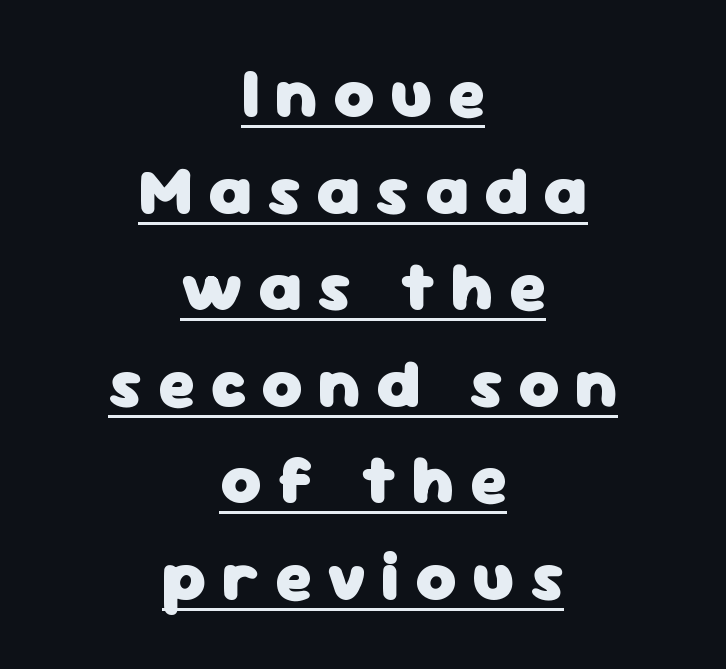
Q: Is the text bold? A: Yes.
Q: Is the text italic (slanted)? A: No, it is upright.
Q: Is the typeface a serif or a sans-serif typeface? A: Sans-serif.
Q: Is the text underlined? A: Yes.
Q: How is the paragraph aligned? A: Centered.
Q: Is the spacing between letters normal or unusually wide? A: Unusually wide.
Q: Is the spacing between lines tight, normal or loose? A: Normal.
Q: Width (condensed, normal, or wide)? A: Normal.
Q: Stroke contrast? A: Low.
Q: x-height? A: Medium.
Q: Monospaced? A: No.
